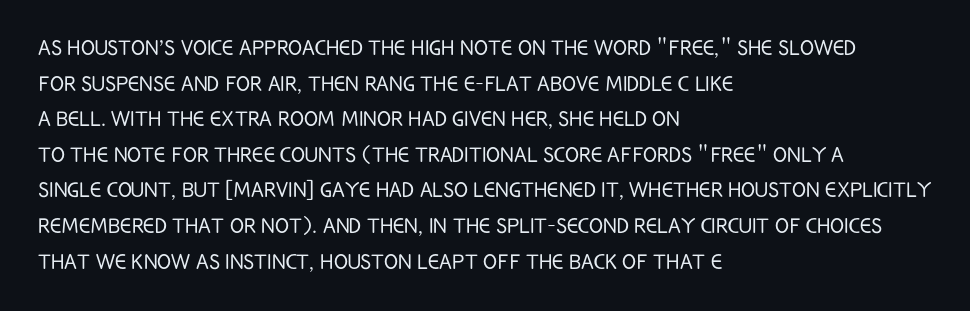
Q: Is the text bold? A: No.
Q: Is the text italic (slanted)? A: No, it is upright.
Q: Is the text underlined? A: No.
Q: How is the paragraph aligned? A: Left-aligned.
Q: Is the spacing between letters normal or unusually wide? A: Normal.
Q: Is the spacing between lines tight, normal or loose? A: Normal.
